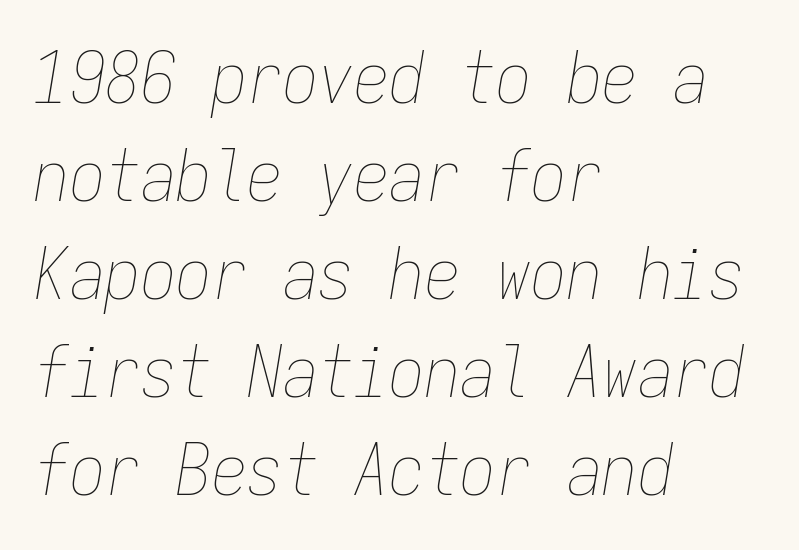
The gaps between neighbouring characters are ordinary and unremarkable. The face looks like a standard text weight, possibly lighter. Plain, unruled lines of type. These lines sit exactly where default settings would place them.
